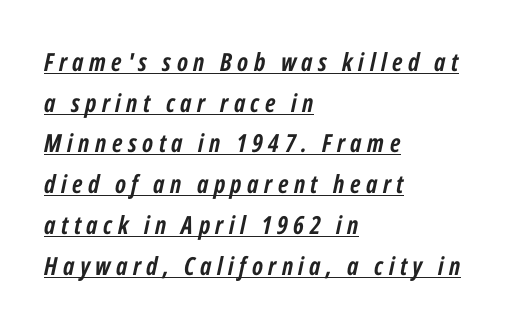
{"italic": "yes", "lean": "right", "slant_degrees": 12, "bold": "yes", "underline": "yes", "align": "left", "line_spacing": "normal", "line_spacing_ratio": 1.63, "letter_spacing": "wide", "letter_spacing_em": 0.22, "glyph_px": 25}
